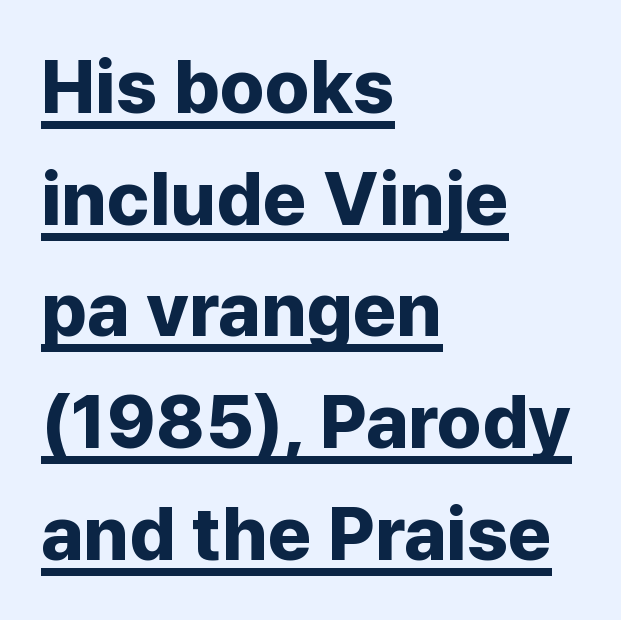
Q: Is the text bold? A: Yes.
Q: Is the text italic (slanted)? A: No, it is upright.
Q: Is the typeface a serif or a sans-serif typeface? A: Sans-serif.
Q: Is the text underlined? A: Yes.
Q: How is the paragraph aligned? A: Left-aligned.
Q: Is the spacing between letters normal or unusually wide? A: Normal.
Q: Is the spacing between lines tight, normal or loose? A: Normal.
Q: Width (condensed, normal, or wide)? A: Normal.
Q: Stroke contrast? A: Low.
Q: x-height? A: Medium.
Q: Monospaced? A: No.
